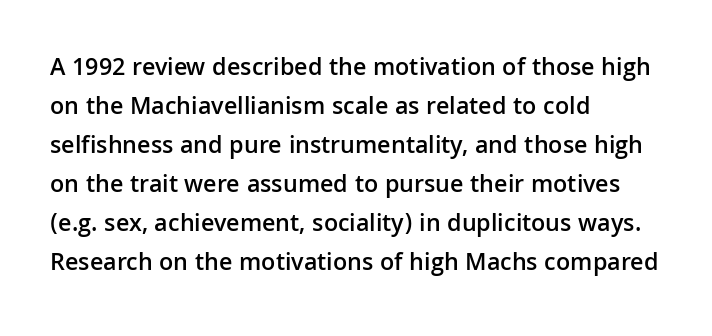
The image shows 25 px text type, upright; set left-aligned, normal line spacing (1.56x), normal letter spacing, not underlined.
